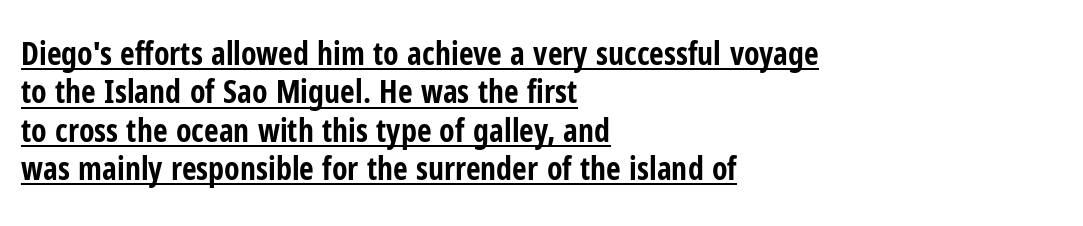
The image shows 32 px bold, condensed sans-serif type, upright; set left-aligned, line spacing 1.2x, normal letter spacing, underlined; low stroke contrast and a medium x-height.
